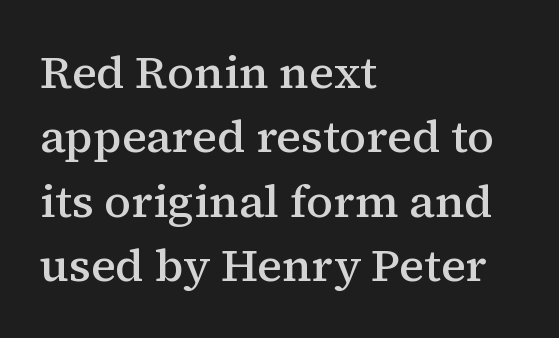
Q: Is the text bold? A: Semi-bold.
Q: Is the text italic (slanted)? A: No, it is upright.
Q: Is the typeface a serif or a sans-serif typeface? A: Serif.
Q: Is the text underlined? A: No.
Q: How is the paragraph aligned? A: Left-aligned.
Q: Is the spacing between letters normal or unusually wide? A: Normal.
Q: Is the spacing between lines tight, normal or loose? A: Normal.
Q: Width (condensed, normal, or wide)? A: Normal.
Q: Stroke contrast? A: Medium.
Q: x-height? A: Medium.
Q: Monospaced? A: No.
